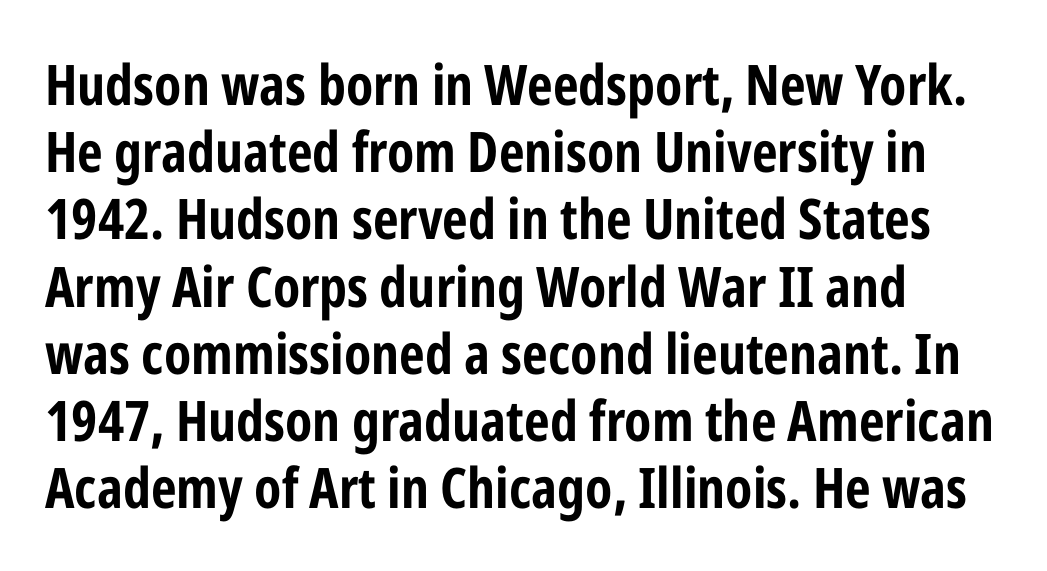
The image shows 56 px bold, condensed sans-serif type, upright; set line spacing 1.2x, normal letter spacing, not underlined; low stroke contrast and a medium x-height.
